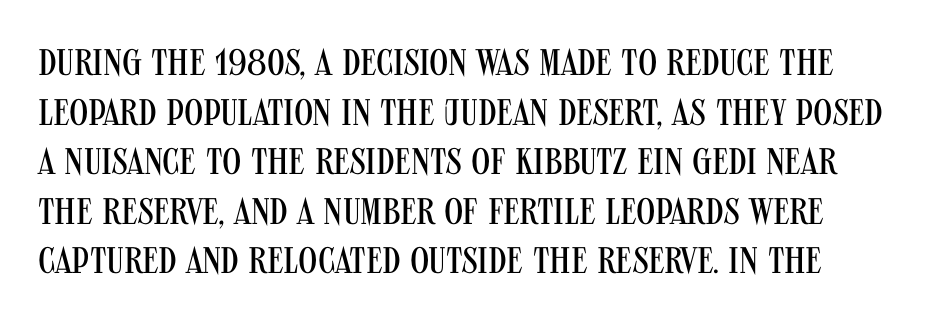
Q: Is the text bold? A: No.
Q: Is the text italic (slanted)? A: No, it is upright.
Q: Is the typeface a serif or a sans-serif typeface? A: Sans-serif.
Q: Is the text underlined? A: No.
Q: Is the spacing between letters normal or unusually wide? A: Normal.
Q: Is the spacing between lines tight, normal or loose? A: Normal.
Q: Width (condensed, normal, or wide)? A: Condensed.
Q: Stroke contrast? A: Medium.
Q: x-height? A: Large.
Q: Monospaced? A: No.
